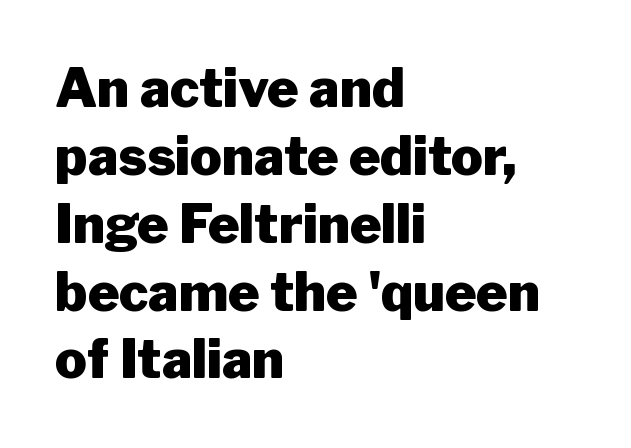
{"serif": "no", "italic": "no", "bold": "yes", "weight": "heavy", "width": "normal", "stroke_contrast": "low", "x_height": "medium", "monospaced": "no", "underline": "no", "align": "left", "line_spacing": "normal", "line_spacing_ratio": 1.28, "letter_spacing": "normal", "letter_spacing_em": 0.0, "glyph_px": 53}
